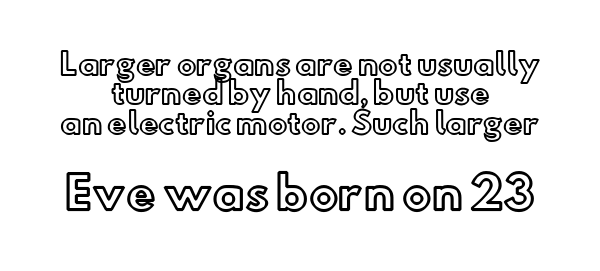
The image shows 44 px text type, upright; set centered, tight line spacing (1.01x), normal letter spacing, not underlined; the second (bottom) block is 1.52x larger; a small x-height.
